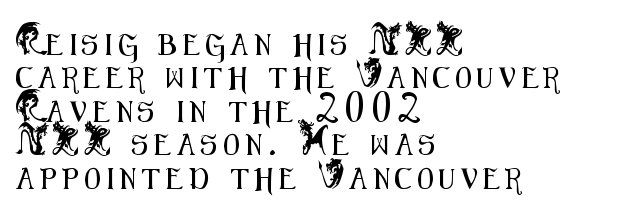
The image shows 21 px text type, upright; set left-aligned, normal line spacing (1.59x), unusually wide letter spacing (+0.28 em), not underlined.
